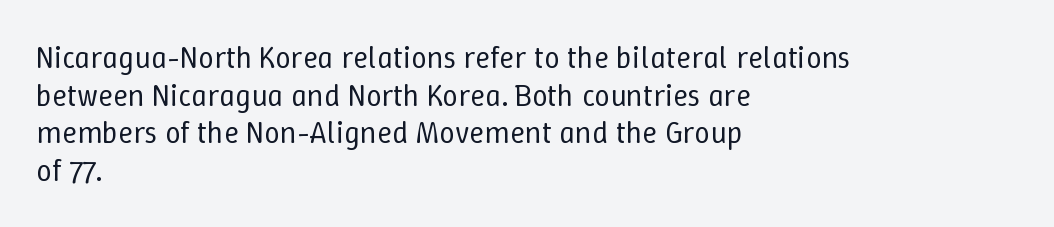
Stroke mass is kept to a normal reading level or below. Nothing unusual about the tracking: characters are spaced as the font intends. A bare baseline throughout the passage. Note the varied advance widths — an 'i' is clearly narrower than an 'm'. Casual observation: everything's shoved over to the left.
